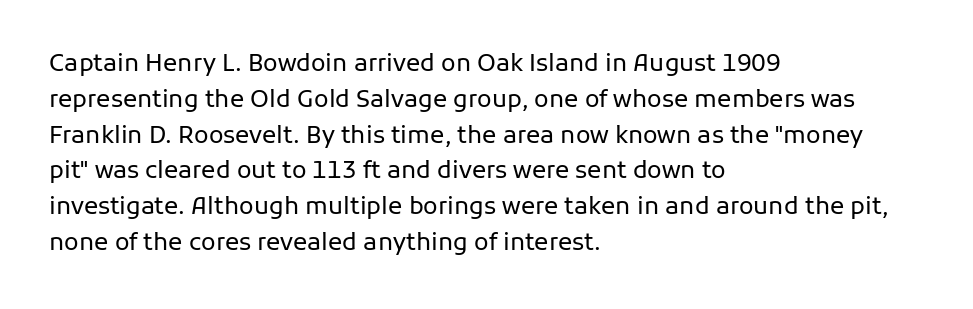
Q: Is the text bold? A: No.
Q: Is the text italic (slanted)? A: No, it is upright.
Q: Is the text underlined? A: No.
Q: How is the paragraph aligned? A: Left-aligned.
Q: Is the spacing between letters normal or unusually wide? A: Normal.
Q: Is the spacing between lines tight, normal or loose? A: Normal.
